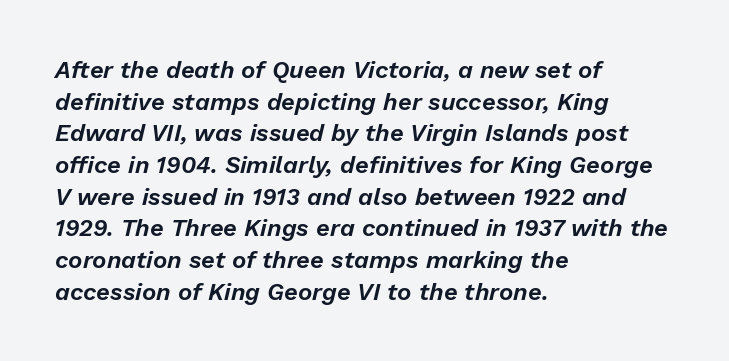
The image shows 24 px text type, italic (leaning right); set left-aligned, normal line spacing (1.32x), normal letter spacing, not underlined.
